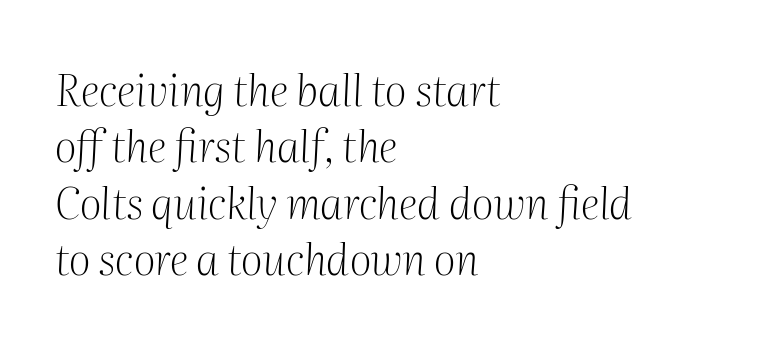
Q: Is the text bold? A: No.
Q: Is the text italic (slanted)? A: Yes, it leans right by about 2 degrees.
Q: Is the typeface a serif or a sans-serif typeface? A: Serif.
Q: Is the text underlined? A: No.
Q: How is the paragraph aligned? A: Left-aligned.
Q: Is the spacing between letters normal or unusually wide? A: Normal.
Q: Is the spacing between lines tight, normal or loose? A: Normal.
Q: Width (condensed, normal, or wide)? A: Normal.
Q: Stroke contrast? A: Medium.
Q: x-height? A: Medium.
Q: Monospaced? A: No.
